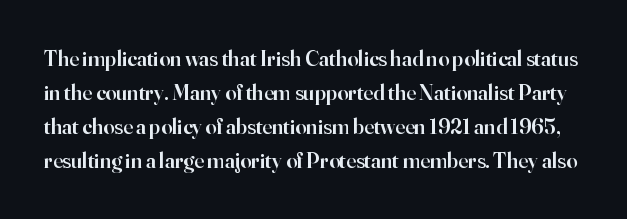
Q: Is the text bold? A: Semi-bold.
Q: Is the text italic (slanted)? A: No, it is upright.
Q: Is the text underlined? A: No.
Q: Is the spacing between letters normal or unusually wide? A: Normal.
Q: Is the spacing between lines tight, normal or loose? A: Normal.
